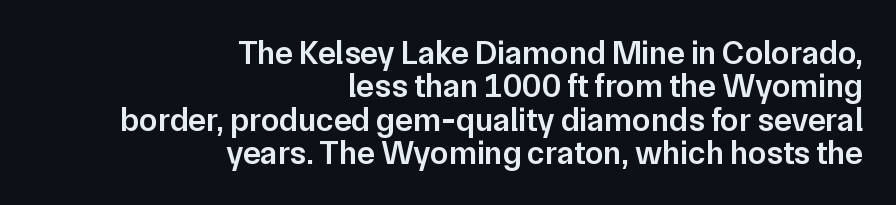
{"serif": "no", "italic": "no", "bold": "semi", "weight": "semibold", "width": "normal", "stroke_contrast": "low", "x_height": "medium", "monospaced": "no", "underline": "no", "align": "right", "line_spacing": "tight", "line_spacing_ratio": 1.01, "letter_spacing": "normal", "letter_spacing_em": 0.0, "glyph_px": 33}
